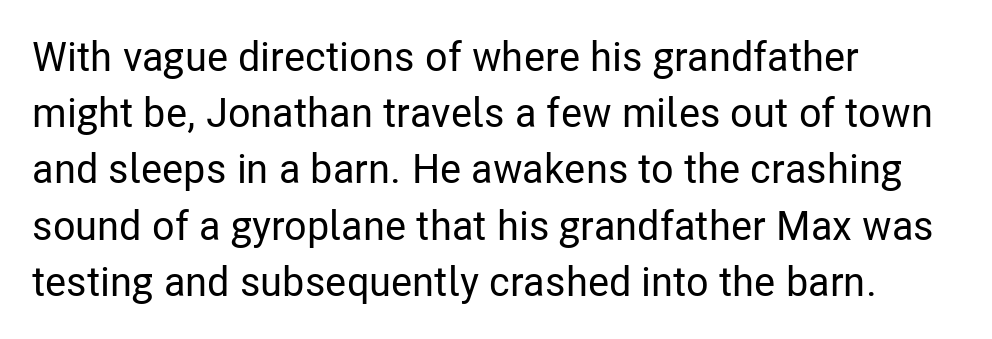
{"serif": "no", "italic": "no", "width": "condensed", "stroke_contrast": "low", "x_height": "medium", "monospaced": "no", "underline": "no", "align": "left", "line_spacing": "normal", "line_spacing_ratio": 1.37, "letter_spacing": "normal", "letter_spacing_em": 0.0, "glyph_px": 41}
